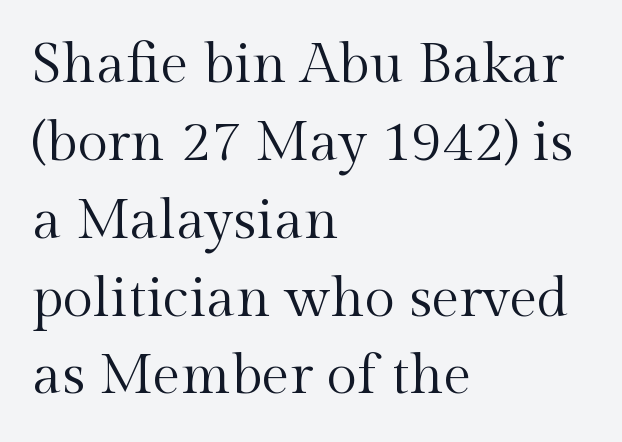
Honestly, there is no underline to notice here at all. Does the lettering tilt? It doesn't — this is upright. Tracking value appears to be zero — textbook default spacing. Each line starts at the same left margin while the right side varies.
